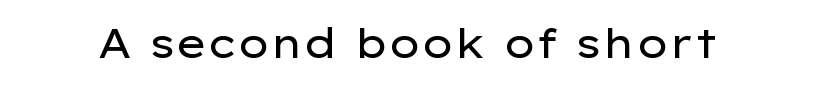
Q: Is the text bold? A: No.
Q: Is the text italic (slanted)? A: No, it is upright.
Q: Is the typeface a serif or a sans-serif typeface? A: Sans-serif.
Q: Is the text underlined? A: No.
Q: Is the spacing between letters normal or unusually wide? A: Normal.
Q: Width (condensed, normal, or wide)? A: Wide.
Q: Stroke contrast? A: Low.
Q: x-height? A: Medium.
Q: Monospaced? A: No.
